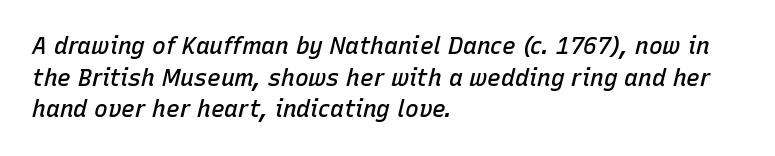
{"italic": "yes", "lean": "right", "slant_degrees": 15, "bold": "semi", "underline": "no", "align": "left", "line_spacing": "normal", "line_spacing_ratio": 1.38, "letter_spacing": "normal", "letter_spacing_em": 0.0, "glyph_px": 23}
